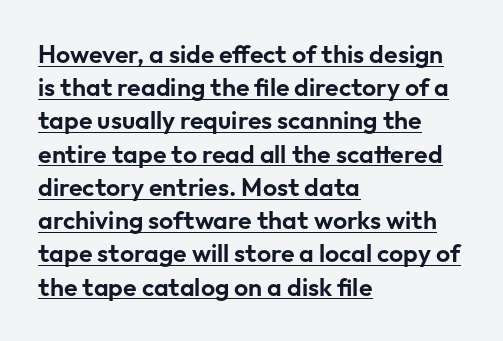
Q: Is the text italic (slanted)? A: No, it is upright.
Q: Is the text underlined? A: Yes.
Q: How is the paragraph aligned? A: Left-aligned.
Q: Is the spacing between letters normal or unusually wide? A: Normal.
Q: Is the spacing between lines tight, normal or loose? A: Normal.
